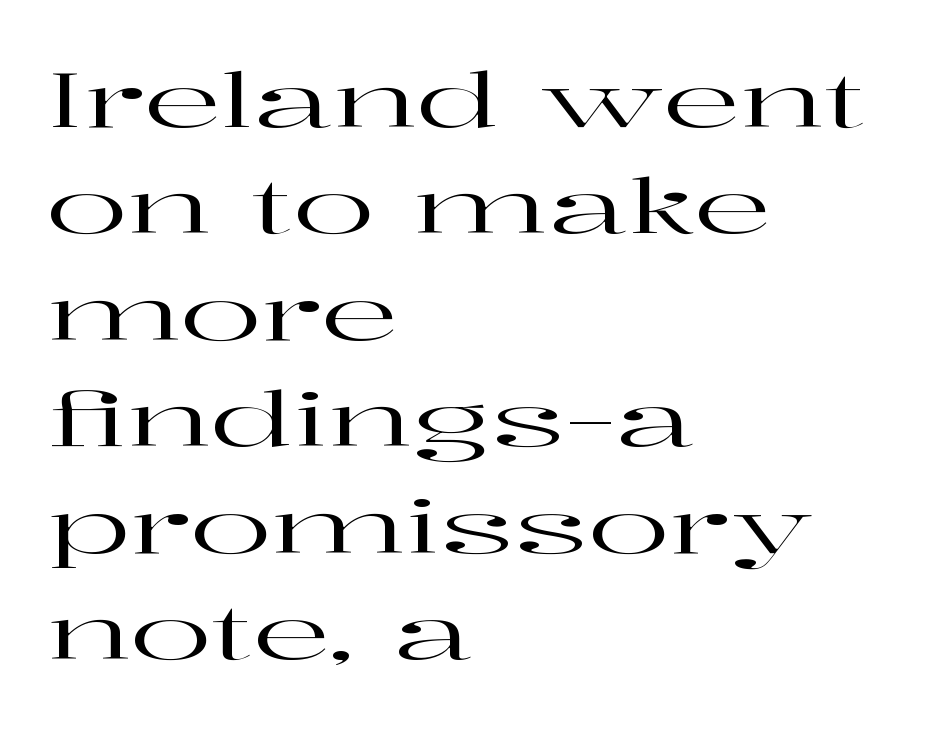
No extra tracking has been applied to these lines. Each row of text sits above clean, open space. The letters stand upright; this is a roman face. The passage is arranged the way most books set body copy — flush left. Compared with typical paragraphs, the rows here are spaced about the same.
